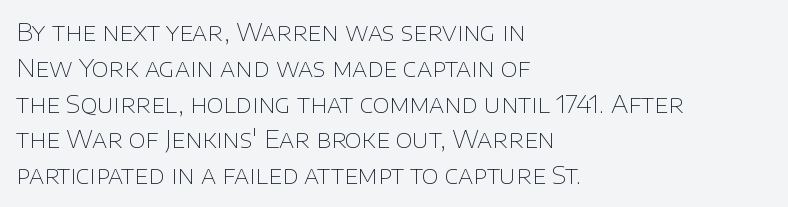
{"italic": "no", "bold": "no", "underline": "no", "align": "left", "line_spacing": "normal", "line_spacing_ratio": 1.49, "letter_spacing": "normal", "letter_spacing_em": 0.0, "glyph_px": 24}
